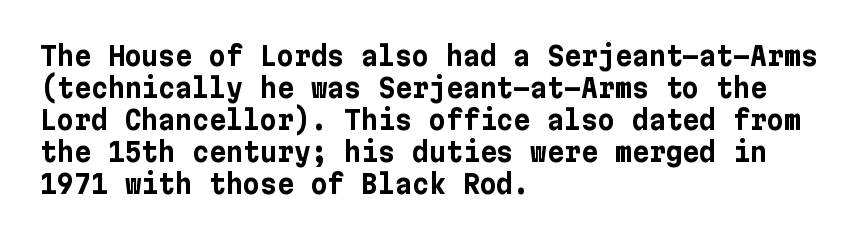
{"italic": "no", "bold": "yes", "underline": "no", "align": "left", "line_spacing_ratio": 1.23, "letter_spacing": "normal", "letter_spacing_em": 0.0, "glyph_px": 26}
